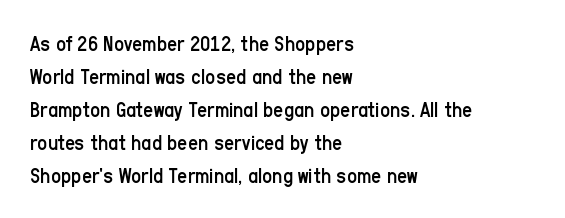
Q: Is the text bold? A: No.
Q: Is the text italic (slanted)? A: No, it is upright.
Q: Is the text underlined? A: No.
Q: How is the paragraph aligned? A: Left-aligned.
Q: Is the spacing between letters normal or unusually wide? A: Normal.
Q: Is the spacing between lines tight, normal or loose? A: Normal.
